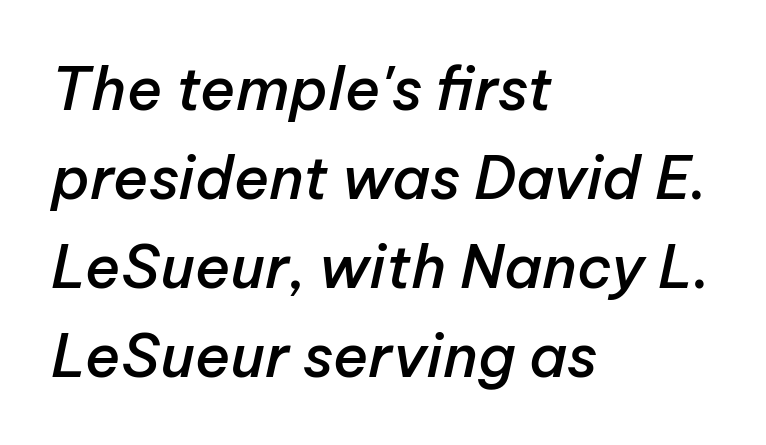
{"italic": "yes", "lean": "right", "slant_degrees": 12, "bold": "semi", "weight": "semibold", "width": "normal", "stroke_contrast": "low", "x_height": "medium", "monospaced": "no", "underline": "no", "align": "left", "line_spacing": "normal", "line_spacing_ratio": 1.51, "letter_spacing": "normal", "letter_spacing_em": 0.0, "glyph_px": 59}
